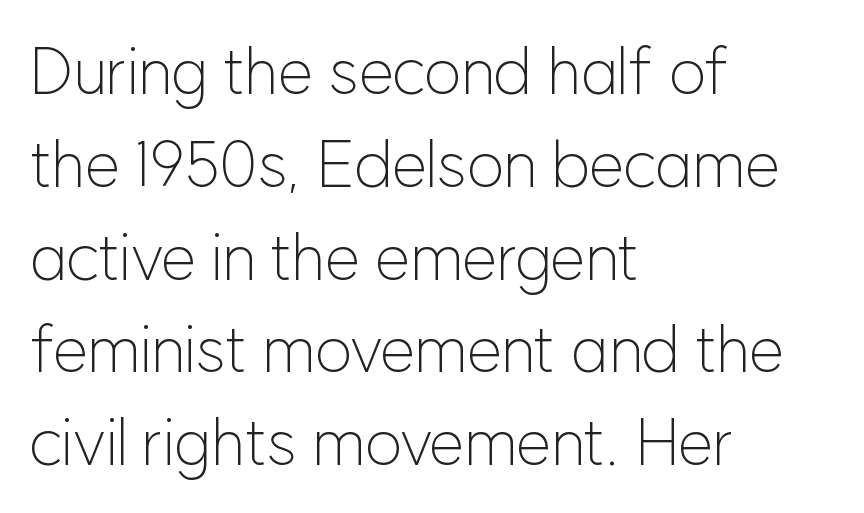
{"serif": "no", "italic": "no", "bold": "no", "weight": "light", "width": "normal", "stroke_contrast": "low", "x_height": "medium", "monospaced": "no", "underline": "no", "align": "left", "line_spacing": "normal", "line_spacing_ratio": 1.45, "letter_spacing": "normal", "letter_spacing_em": 0.0, "glyph_px": 64}
